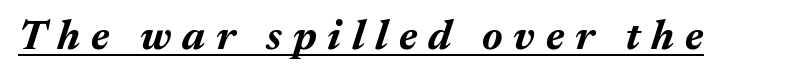
Q: Is the text bold? A: Yes.
Q: Is the text italic (slanted)? A: Yes, it leans right by about 17 degrees.
Q: Is the text underlined? A: Yes.
Q: Is the spacing between letters normal or unusually wide? A: Unusually wide.
Q: Width (condensed, normal, or wide)? A: Normal.
Q: Stroke contrast? A: Medium.
Q: x-height? A: Medium.
Q: Monospaced? A: No.
